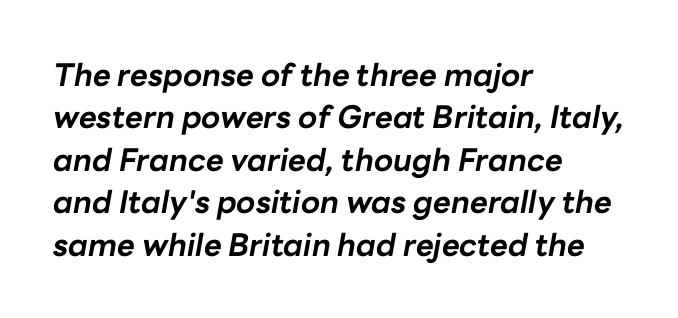
{"italic": "yes", "lean": "right", "slant_degrees": 10, "bold": "yes", "weight": "bold", "width": "normal", "stroke_contrast": "low", "x_height": "medium", "monospaced": "no", "underline": "no", "align": "left", "line_spacing": "normal", "line_spacing_ratio": 1.37, "letter_spacing": "normal", "letter_spacing_em": 0.0, "glyph_px": 31}
